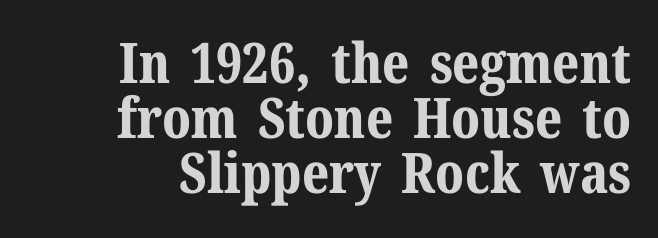
Q: Is the text bold? A: Yes.
Q: Is the text italic (slanted)? A: No, it is upright.
Q: Is the typeface a serif or a sans-serif typeface? A: Serif.
Q: Is the text underlined? A: No.
Q: How is the paragraph aligned? A: Right-aligned.
Q: Is the spacing between letters normal or unusually wide? A: Normal.
Q: Is the spacing between lines tight, normal or loose? A: Tight.
Q: Width (condensed, normal, or wide)? A: Normal.
Q: Stroke contrast? A: Medium.
Q: x-height? A: Medium.
Q: Monospaced? A: No.
